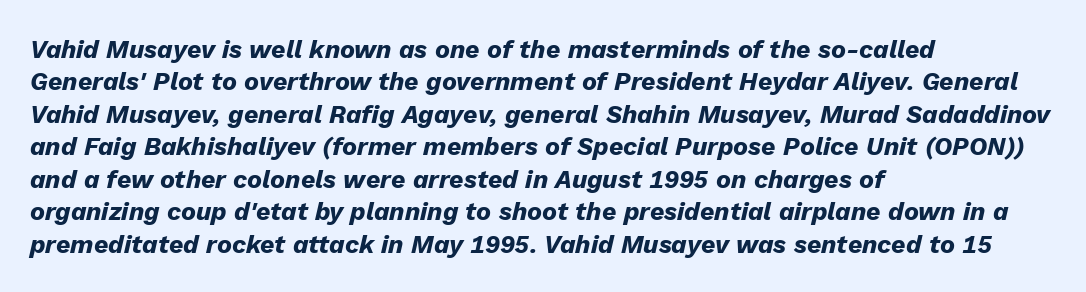
Q: Is the text bold? A: Yes.
Q: Is the text italic (slanted)? A: Yes, it leans right by about 13 degrees.
Q: Is the text underlined? A: No.
Q: How is the paragraph aligned? A: Left-aligned.
Q: Is the spacing between letters normal or unusually wide? A: Normal.
Q: Is the spacing between lines tight, normal or loose? A: Normal.
